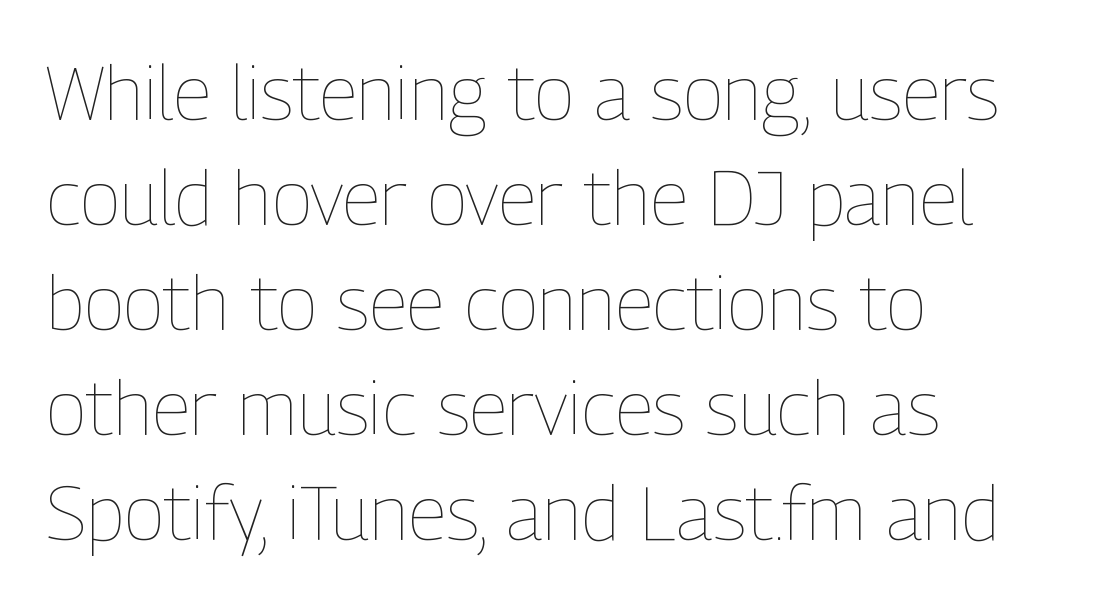
The image shows 76 px thin, condensed type, upright; set left-aligned, normal line spacing (1.38x), normal letter spacing, not underlined; low stroke contrast and a medium x-height.
